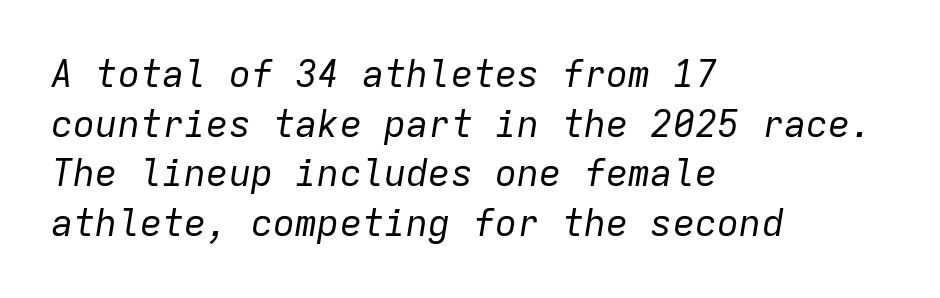
{"italic": "yes", "lean": "right", "slant_degrees": 9, "bold": "no", "weight": "regular", "width": "normal", "stroke_contrast": "low", "x_height": "medium", "monospaced": "yes", "underline": "no", "align": "left", "line_spacing": "normal", "line_spacing_ratio": 1.34, "letter_spacing": "normal", "letter_spacing_em": 0.0, "glyph_px": 37}
